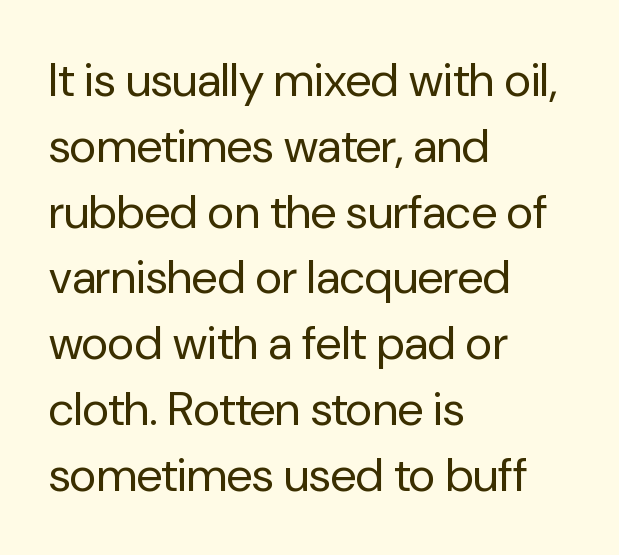
The image shows 47 px regular-weight sans-serif type, upright; set left-aligned, normal line spacing (1.4x), normal letter spacing, not underlined; low stroke contrast and a medium x-height.
